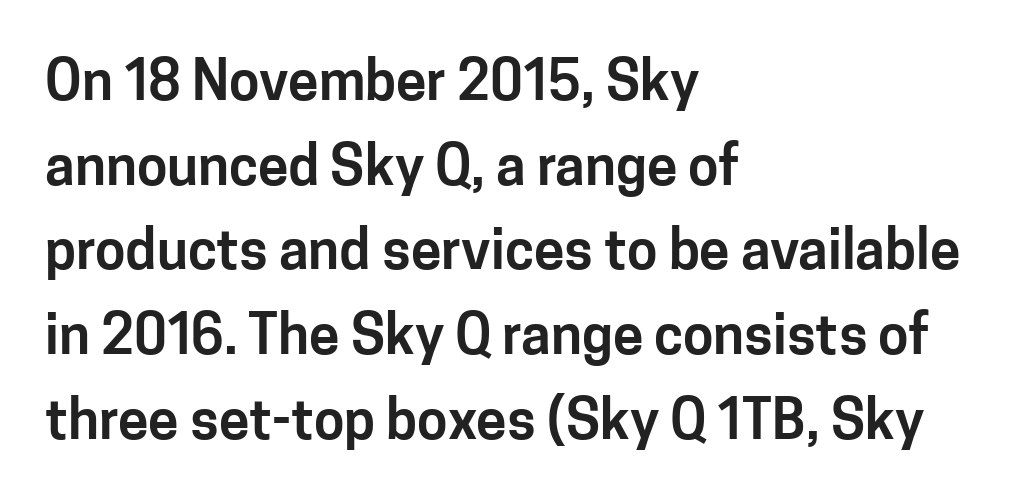
Q: Is the text italic (slanted)? A: No, it is upright.
Q: Is the typeface a serif or a sans-serif typeface? A: Sans-serif.
Q: Is the text underlined? A: No.
Q: How is the paragraph aligned? A: Left-aligned.
Q: Is the spacing between letters normal or unusually wide? A: Normal.
Q: Is the spacing between lines tight, normal or loose? A: Normal.
Q: Width (condensed, normal, or wide)? A: Normal.
Q: Stroke contrast? A: Low.
Q: x-height? A: Medium.
Q: Monospaced? A: No.
